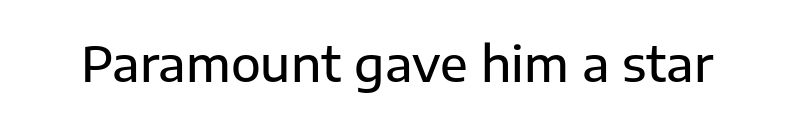
Glyph-to-glyph distance matches everyday printed text. A sans-serif font was chosen for this passage. Unmarked baselines from the first word to the last. The typography opts for an upright posture over an oblique one.
